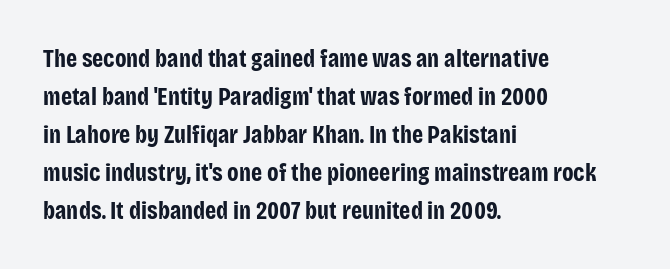
Q: Is the text bold? A: Yes.
Q: Is the text italic (slanted)? A: No, it is upright.
Q: Is the text underlined? A: No.
Q: How is the paragraph aligned? A: Left-aligned.
Q: Is the spacing between letters normal or unusually wide? A: Normal.
Q: Is the spacing between lines tight, normal or loose? A: Normal.
